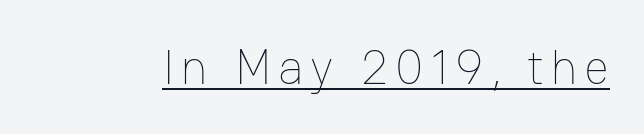
{"italic": "no", "bold": "no", "weight": "thin", "width": "normal", "stroke_contrast": "low", "x_height": "medium", "monospaced": "no", "underline": "yes", "glyph_px": 49}
